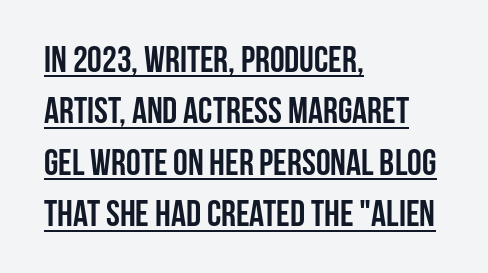
Q: Is the text bold? A: Yes.
Q: Is the text italic (slanted)? A: No, it is upright.
Q: Is the typeface a serif or a sans-serif typeface? A: Sans-serif.
Q: Is the text underlined? A: Yes.
Q: How is the paragraph aligned? A: Left-aligned.
Q: Is the spacing between letters normal or unusually wide? A: Normal.
Q: Is the spacing between lines tight, normal or loose? A: Normal.
Q: Width (condensed, normal, or wide)? A: Condensed.
Q: Stroke contrast? A: Low.
Q: x-height? A: Large.
Q: Monospaced? A: No.
